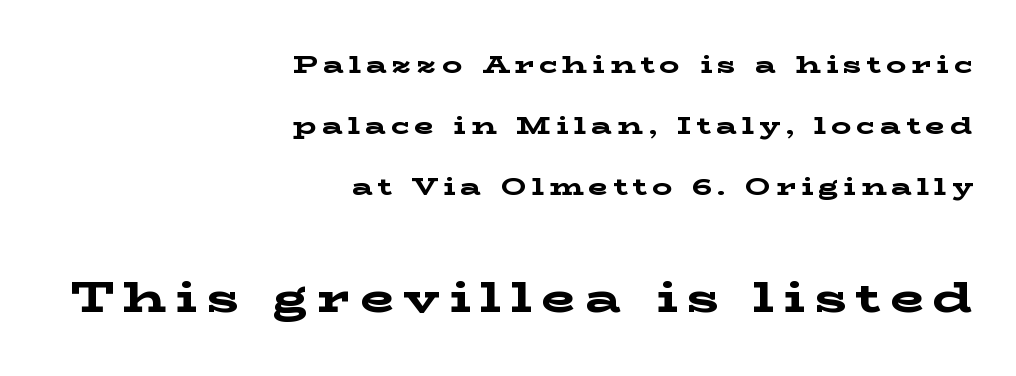
{"serif": "yes", "italic": "no", "bold": "yes", "weight": "bold", "width": "wide", "stroke_contrast": "low", "x_height": "medium", "monospaced": "no", "underline": "no", "align": "right", "line_spacing": "loose", "line_spacing_ratio": 2.44, "letter_spacing": "wide", "letter_spacing_em": 0.21, "larger_block": "second", "size_ratio": 1.76, "glyph_px": 44}
